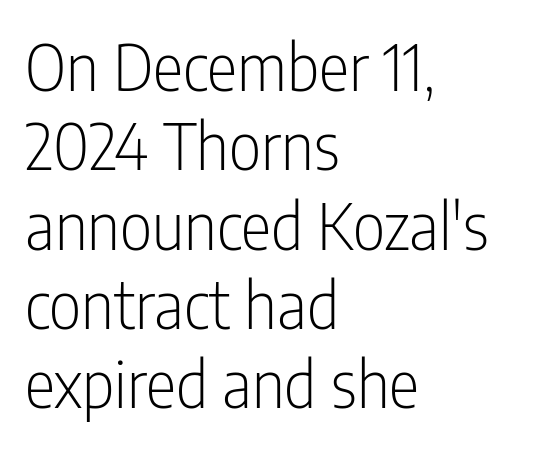
{"serif": "no", "italic": "no", "bold": "no", "weight": "light", "width": "condensed", "stroke_contrast": "low", "x_height": "medium", "monospaced": "no", "underline": "no", "align": "left", "line_spacing_ratio": 1.24, "letter_spacing": "normal", "letter_spacing_em": 0.0, "glyph_px": 64}
